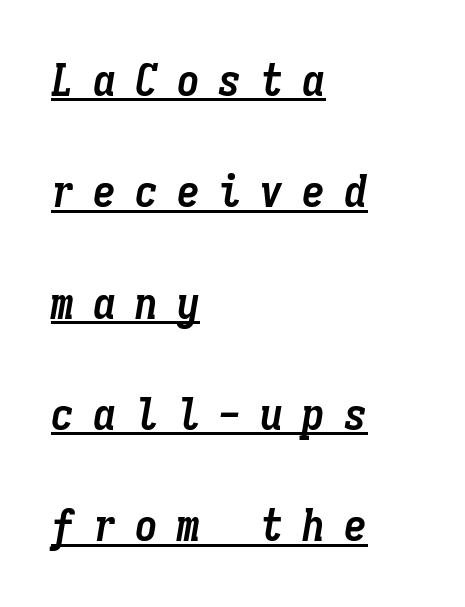
{"italic": "yes", "lean": "right", "slant_degrees": 9, "bold": "yes", "weight": "semibold", "width": "condensed", "stroke_contrast": "low", "x_height": "medium", "monospaced": "yes", "underline": "yes", "align": "left", "line_spacing": "loose", "line_spacing_ratio": 2.42, "letter_spacing": "wide", "letter_spacing_em": 0.41, "glyph_px": 46}
